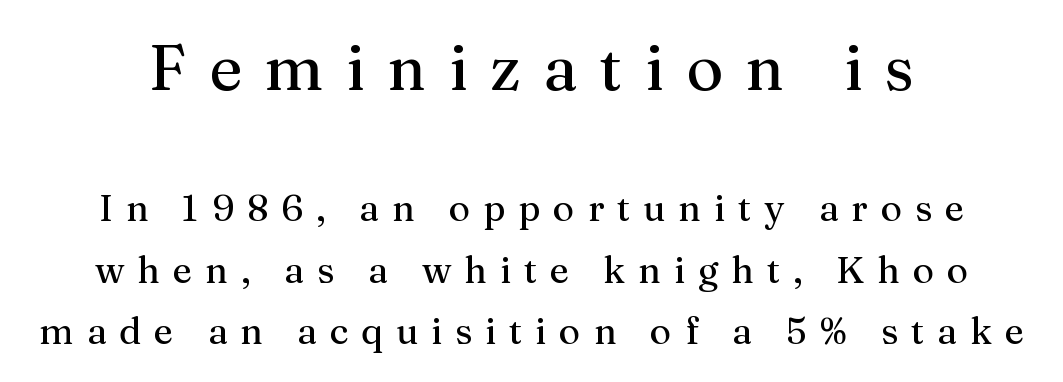
Q: Is the text bold? A: No.
Q: Is the text italic (slanted)? A: No, it is upright.
Q: Is the typeface a serif or a sans-serif typeface? A: Serif.
Q: Is the text underlined? A: No.
Q: Is the spacing between letters normal or unusually wide? A: Unusually wide.
Q: Is the spacing between lines tight, normal or loose? A: Normal.
Q: Which block of text is set in a larger size, the first (top) or the second (bottom)? A: The first (top) one.
Q: Width (condensed, normal, or wide)? A: Normal.
Q: Stroke contrast? A: Medium.
Q: x-height? A: Medium.
Q: Monospaced? A: No.
